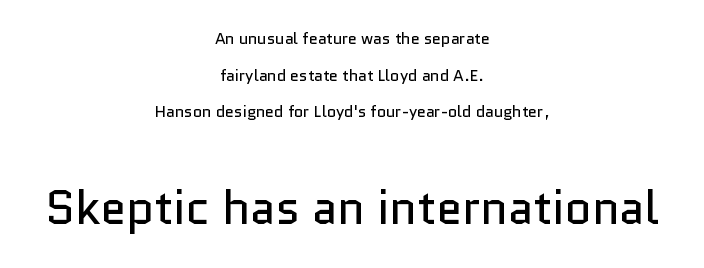
No extra tracking has been applied to these lines. Is this a fixed-width face? No — the glyphs have proportional, varying widths. The designer went with a sans here, leaving each stem footless. Heft: none added — not bold. This sample uses an upright cut, with every glyph sitting square on the baseline. No word sits above an underline.
